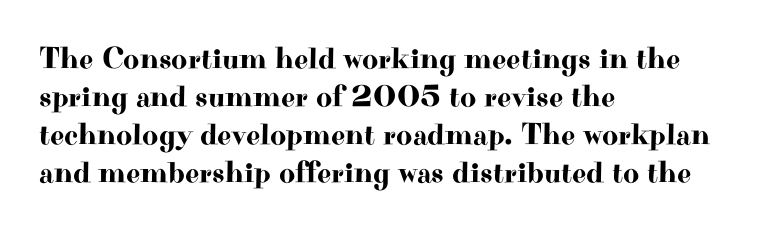
A classic flush-left, rag-right setting is used for this passage. Anything drawn beneath the words? Only blank space. The passage shown has conventional tracking throughout. Varying glyph widths throughout — classic text-font behaviour.
